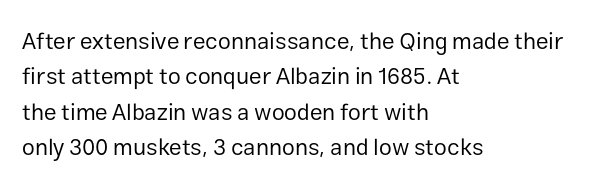
{"italic": "no", "bold": "no", "underline": "no", "align": "left", "line_spacing": "normal", "line_spacing_ratio": 1.54, "letter_spacing": "normal", "letter_spacing_em": 0.0, "glyph_px": 23}
